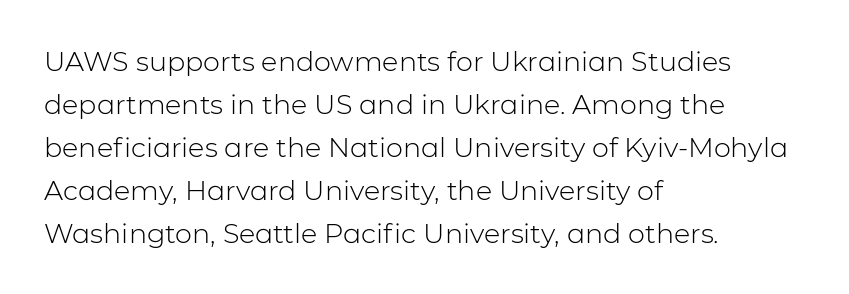
Line beginnings align vertically; line endings do not. Quick note: not italic, upright. No chunkiness to these letters — they're not bold. Default kerning and tracking; the words read as compact shapes.
